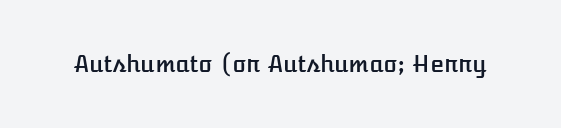
Q: Is the text italic (slanted)? A: No, it is upright.
Q: Is the text underlined? A: No.
Q: Is the spacing between letters normal or unusually wide? A: Normal.
